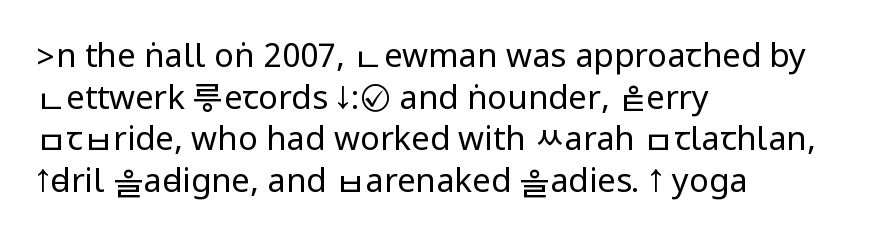
Q: Is the text bold? A: No.
Q: Is the text italic (slanted)? A: No, it is upright.
Q: Is the typeface a serif or a sans-serif typeface? A: Sans-serif.
Q: Is the text underlined? A: No.
Q: How is the paragraph aligned? A: Left-aligned.
Q: Is the spacing between letters normal or unusually wide? A: Normal.
Q: Is the spacing between lines tight, normal or loose? A: Normal.
Q: Width (condensed, normal, or wide)? A: Condensed.
Q: Stroke contrast? A: Low.
